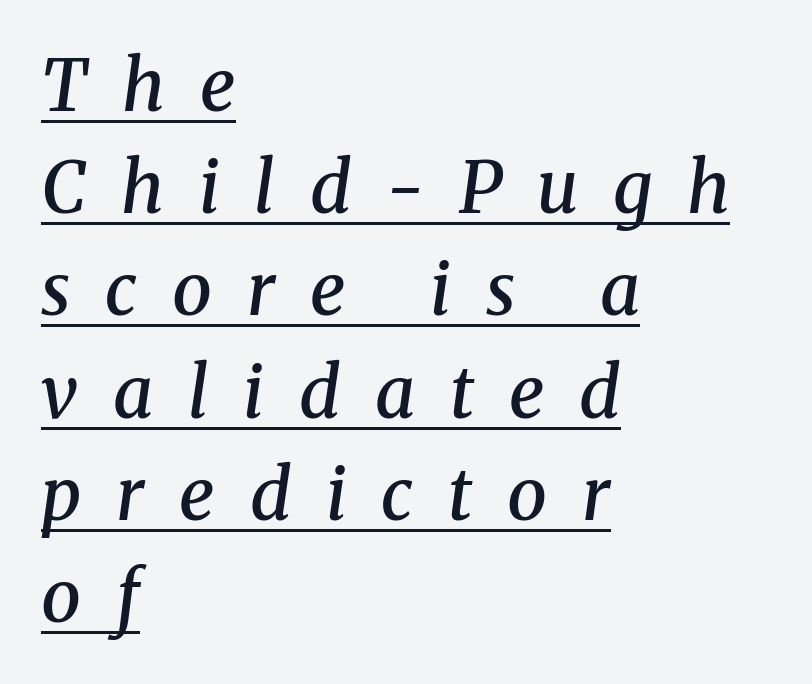
{"serif": "yes", "italic": "yes", "lean": "right", "slant_degrees": 8, "bold": "semi", "weight": "semibold", "width": "normal", "stroke_contrast": "medium", "x_height": "medium", "monospaced": "no", "underline": "yes", "align": "left", "line_spacing": "normal", "line_spacing_ratio": 1.44, "letter_spacing": "wide", "letter_spacing_em": 0.49, "glyph_px": 71}
